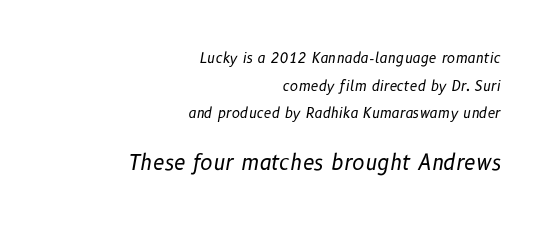
The image shows 21 px text type, italic (leaning right); set right-aligned, loose line spacing (1.98x), normal letter spacing, not underlined; the second (bottom) block is 1.5x larger.
